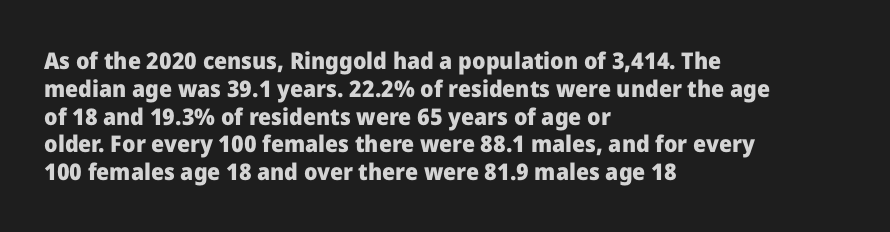
Short and long lines alike share a common starting point at left. Unlike italic type, these characters show no tilt at all. The passage shown is emphatically bold. The face used here is rendered with its standard letterfit. The space beneath each line is pristine and unruled.
